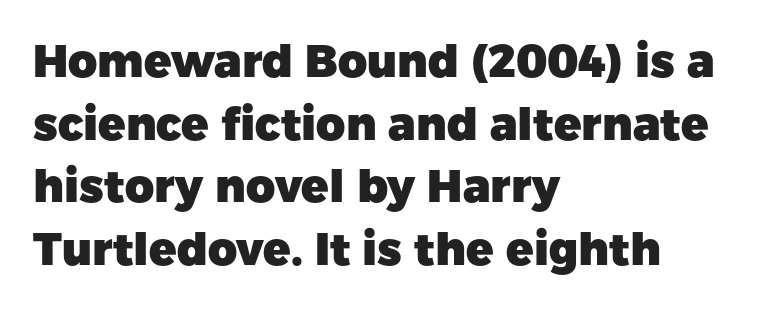
{"serif": "no", "italic": "no", "bold": "yes", "weight": "heavy", "width": "normal", "stroke_contrast": "low", "x_height": "medium", "monospaced": "no", "underline": "no", "align": "left", "line_spacing": "normal", "line_spacing_ratio": 1.39, "letter_spacing": "normal", "letter_spacing_em": 0.0, "glyph_px": 45}
